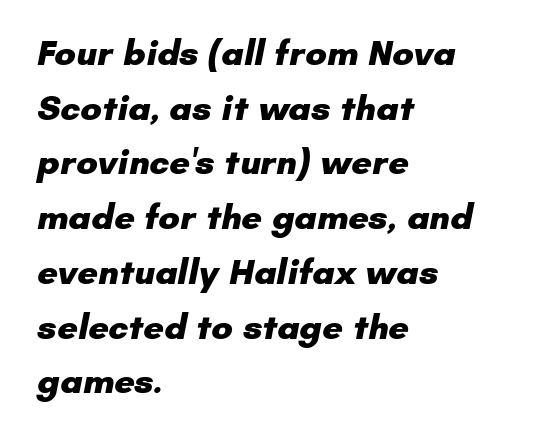
Proportional: the letters do not fall into vertical columns. To sum up the face: it is a sans, with no serifs. Each new line begins a customary step beneath the previous one. The passage shown is not underscored anywhere.
